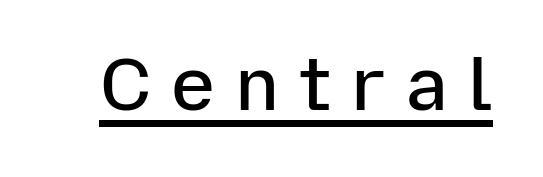
Q: Is the text bold? A: Semi-bold.
Q: Is the text italic (slanted)? A: No, it is upright.
Q: Is the typeface a serif or a sans-serif typeface? A: Sans-serif.
Q: Is the text underlined? A: Yes.
Q: Is the spacing between letters normal or unusually wide? A: Unusually wide.
Q: Width (condensed, normal, or wide)? A: Normal.
Q: Stroke contrast? A: Low.
Q: x-height? A: Medium.
Q: Monospaced? A: No.
